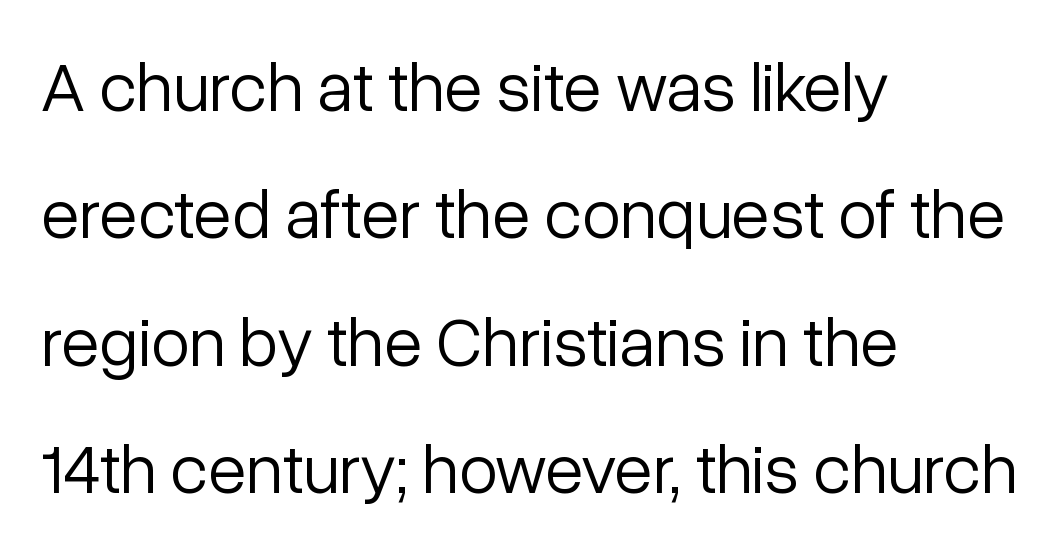
{"serif": "no", "italic": "no", "bold": "no", "weight": "light", "width": "normal", "stroke_contrast": "low", "x_height": "medium", "monospaced": "no", "underline": "no", "align": "left", "line_spacing_ratio": 1.82, "letter_spacing": "normal", "letter_spacing_em": 0.0, "glyph_px": 70}
